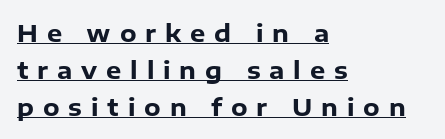
Leading: standard. Posture: vertical. These characters rest on top of a visible drawn line. The line texture is sparse and dotted thanks to wide tracking. Compared with an ordinary text face, these strokes are far heavier — a full bold.
